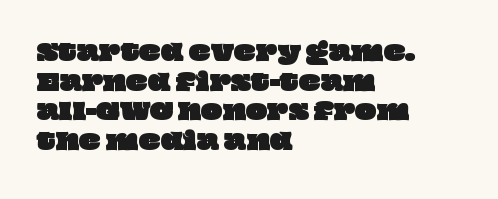
The image shows 23 px text type; set left-aligned, normal line spacing (1.29x), normal letter spacing, not underlined.
